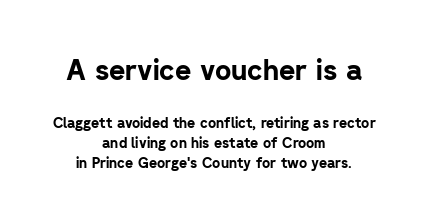
Block one is the big one; block two sits smaller underneath. Proportional: the letters do not fall into vertical columns. These words are printed bold, with thick strokes throughout. The passage shown stacks its lines at a standard gap. Does the copy run flush right? No — it is centered line by line. Designer's note — italics off, roman on.
